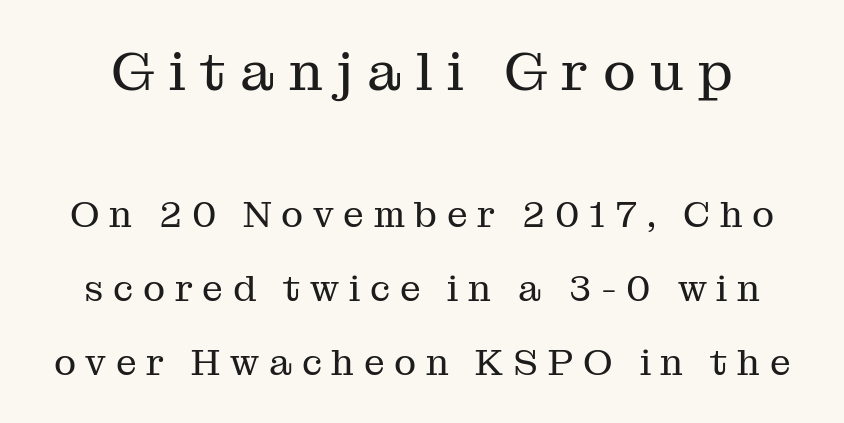
{"serif": "yes", "italic": "no", "bold": "no", "weight": "regular", "width": "normal", "stroke_contrast": "medium", "x_height": "medium", "monospaced": "no", "underline": "no", "line_spacing": "loose", "line_spacing_ratio": 2.01, "letter_spacing": "wide", "letter_spacing_em": 0.26, "larger_block": "first", "size_ratio": 1.49, "glyph_px": 55}
